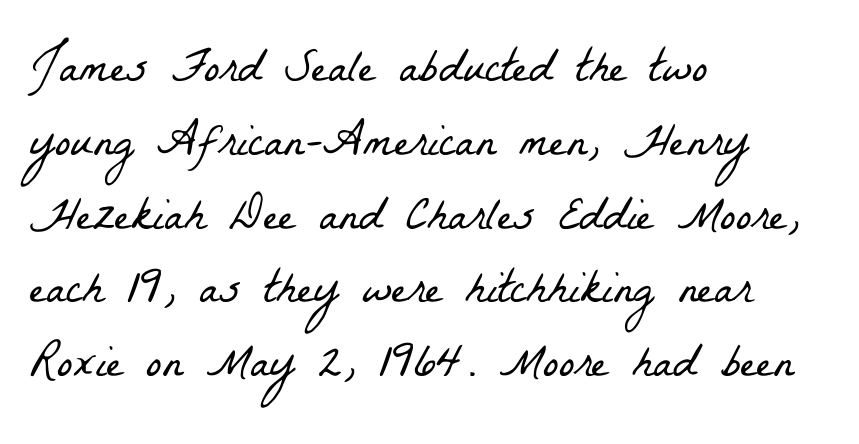
{"serif": "yes", "bold": "no", "weight": "light", "width": "condensed", "stroke_contrast": "low", "x_height": "medium", "monospaced": "no", "underline": "no", "align": "left", "line_spacing": "normal", "line_spacing_ratio": 1.57, "letter_spacing": "normal", "letter_spacing_em": 0.0, "glyph_px": 47}
